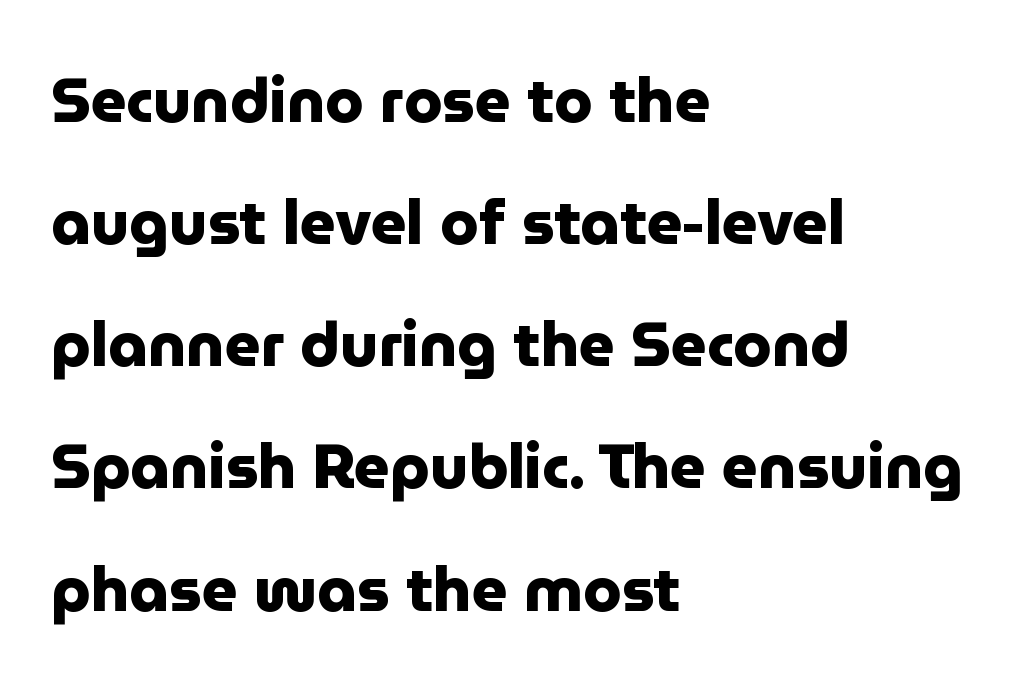
{"serif": "no", "italic": "no", "bold": "yes", "weight": "heavy", "width": "normal", "stroke_contrast": "low", "x_height": "medium", "monospaced": "no", "underline": "no", "align": "left", "line_spacing": "loose", "line_spacing_ratio": 1.97, "letter_spacing": "normal", "letter_spacing_em": 0.0, "glyph_px": 62}
